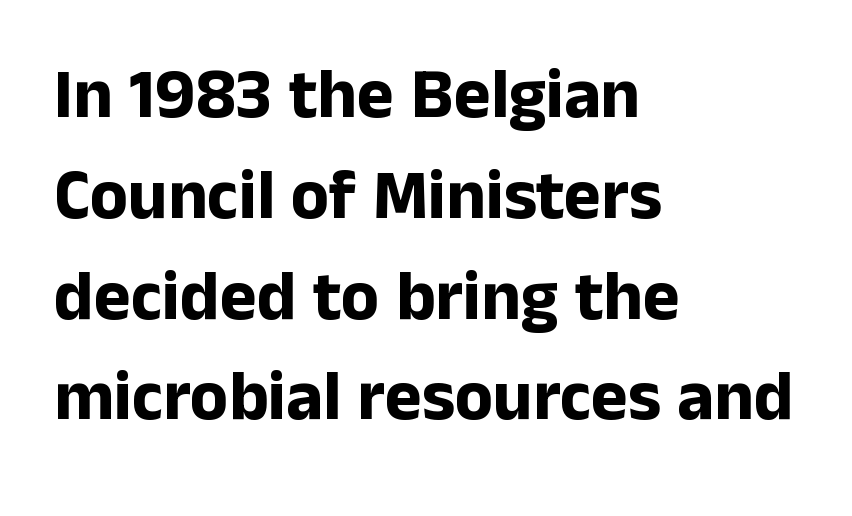
Q: Is the text bold? A: Yes.
Q: Is the text italic (slanted)? A: No, it is upright.
Q: Is the typeface a serif or a sans-serif typeface? A: Sans-serif.
Q: Is the text underlined? A: No.
Q: How is the paragraph aligned? A: Left-aligned.
Q: Is the spacing between letters normal or unusually wide? A: Normal.
Q: Is the spacing between lines tight, normal or loose? A: Normal.
Q: Width (condensed, normal, or wide)? A: Normal.
Q: Stroke contrast? A: Low.
Q: x-height? A: Medium.
Q: Monospaced? A: No.
